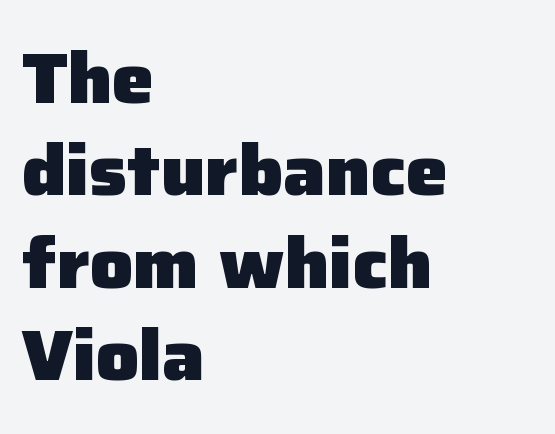
The image shows 71 px heavy sans-serif type, upright; set left-aligned, normal line spacing (1.3x), normal letter spacing, not underlined; low stroke contrast and a medium x-height.
